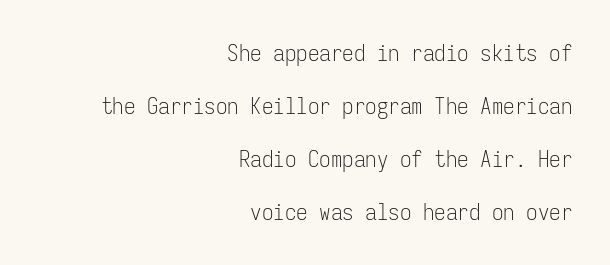
Q: Is the text bold? A: No.
Q: Is the text italic (slanted)? A: No, it is upright.
Q: Is the text underlined? A: No.
Q: How is the paragraph aligned? A: Right-aligned.
Q: Is the spacing between letters normal or unusually wide? A: Normal.
Q: Is the spacing between lines tight, normal or loose? A: Loose.
